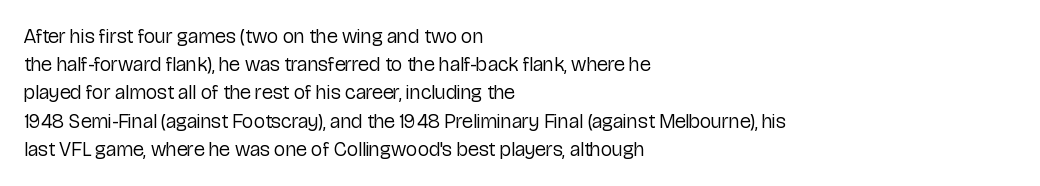
{"italic": "no", "bold": "no", "underline": "no", "align": "left", "line_spacing": "normal", "line_spacing_ratio": 1.41, "letter_spacing": "normal", "letter_spacing_em": 0.0, "glyph_px": 20}
